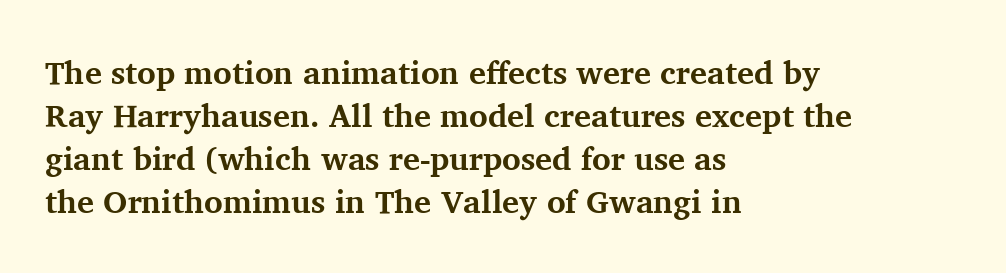
Q: Is the text bold? A: Yes.
Q: Is the text italic (slanted)? A: No, it is upright.
Q: Is the typeface a serif or a sans-serif typeface? A: Serif.
Q: Is the text underlined? A: No.
Q: How is the paragraph aligned? A: Left-aligned.
Q: Is the spacing between letters normal or unusually wide? A: Normal.
Q: Is the spacing between lines tight, normal or loose? A: Normal.
Q: Width (condensed, normal, or wide)? A: Normal.
Q: Stroke contrast? A: Medium.
Q: x-height? A: Medium.
Q: Monospaced? A: No.
